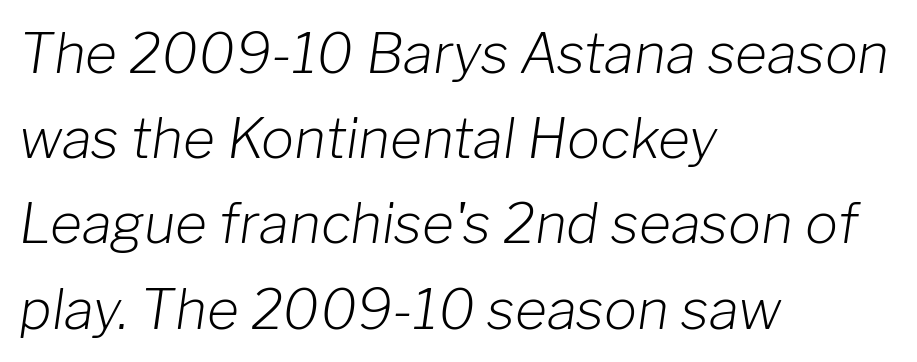
{"italic": "yes", "lean": "right", "slant_degrees": 8, "bold": "no", "weight": "light", "width": "normal", "stroke_contrast": "low", "x_height": "medium", "monospaced": "no", "underline": "no", "align": "left", "line_spacing": "normal", "line_spacing_ratio": 1.55, "letter_spacing": "normal", "letter_spacing_em": 0.0, "glyph_px": 55}
